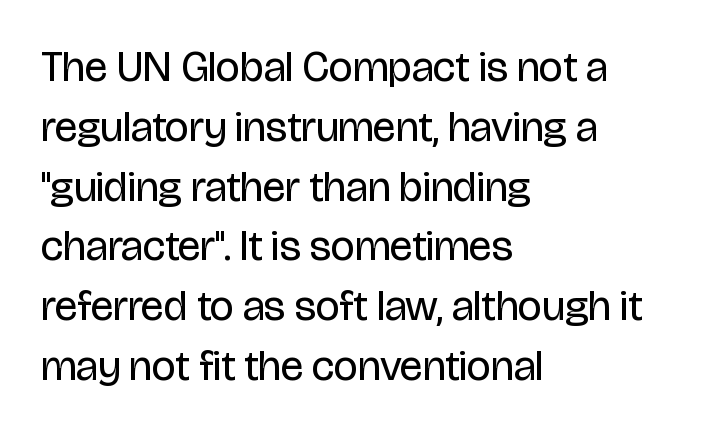
{"serif": "no", "italic": "no", "bold": "no", "weight": "regular", "width": "condensed", "stroke_contrast": "low", "x_height": "large", "monospaced": "no", "underline": "no", "align": "left", "line_spacing": "normal", "line_spacing_ratio": 1.39, "letter_spacing": "normal", "letter_spacing_em": 0.0, "glyph_px": 43}
